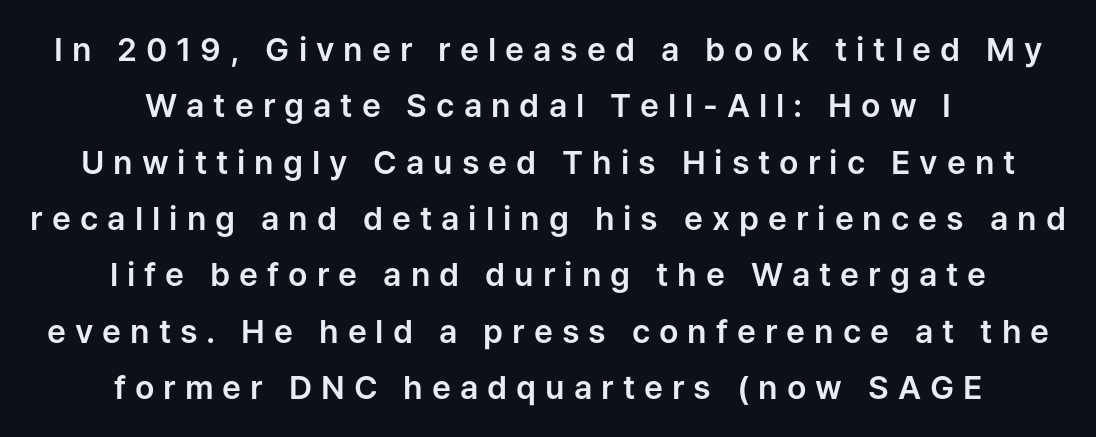
The image shows 32 px sans-serif type, upright; set centered, line spacing 1.76x, unusually wide letter spacing (+0.28 em), not underlined; low stroke contrast and a medium x-height.
